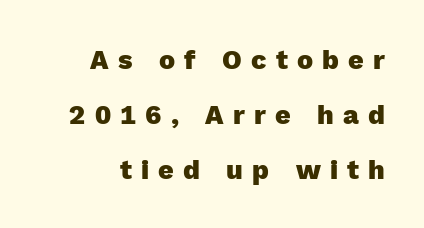
Q: Is the text bold? A: Yes.
Q: Is the text italic (slanted)? A: No, it is upright.
Q: Is the text underlined? A: No.
Q: Is the spacing between letters normal or unusually wide? A: Unusually wide.
Q: Is the spacing between lines tight, normal or loose? A: Loose.
